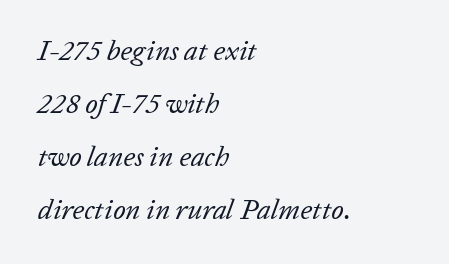
Q: Is the text bold? A: No.
Q: Is the text italic (slanted)? A: Yes, it leans right by about 20 degrees.
Q: Is the text underlined? A: No.
Q: How is the paragraph aligned? A: Left-aligned.
Q: Is the spacing between letters normal or unusually wide? A: Normal.
Q: Width (condensed, normal, or wide)? A: Normal.
Q: Stroke contrast? A: Low.
Q: x-height? A: Medium.
Q: Monospaced? A: No.
